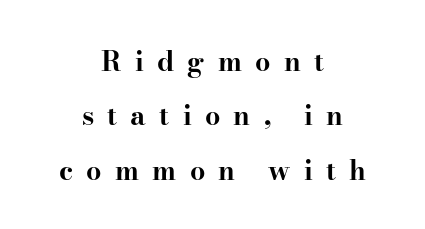
{"italic": "no", "bold": "yes", "underline": "no", "align": "center", "line_spacing": "loose", "line_spacing_ratio": 2.01, "letter_spacing": "wide", "letter_spacing_em": 0.49, "glyph_px": 27}
